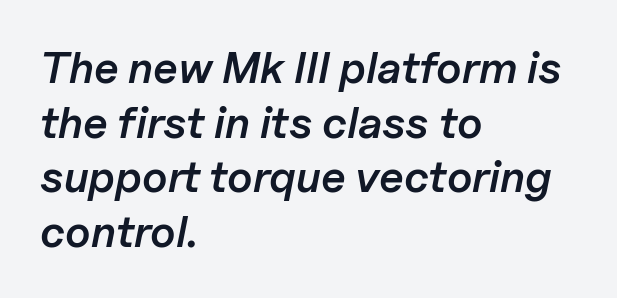
Q: Is the text bold? A: Semi-bold.
Q: Is the text italic (slanted)? A: Yes, it leans right by about 11 degrees.
Q: Is the text underlined? A: No.
Q: How is the paragraph aligned? A: Left-aligned.
Q: Is the spacing between letters normal or unusually wide? A: Normal.
Q: Width (condensed, normal, or wide)? A: Normal.
Q: Stroke contrast? A: Low.
Q: x-height? A: Medium.
Q: Monospaced? A: No.
